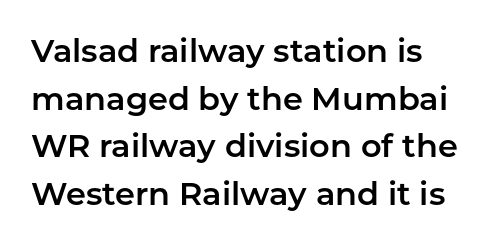
{"serif": "no", "italic": "no", "width": "normal", "stroke_contrast": "low", "x_height": "medium", "monospaced": "no", "underline": "no", "line_spacing": "normal", "line_spacing_ratio": 1.49, "letter_spacing": "normal", "letter_spacing_em": 0.0, "glyph_px": 32}
